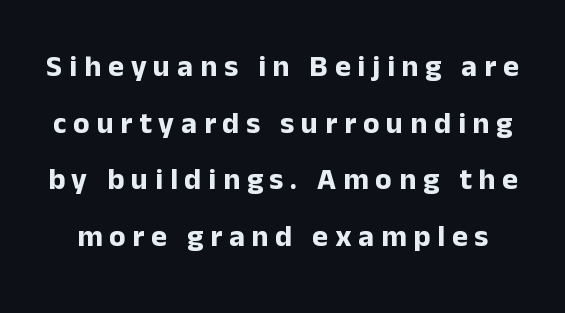
Descenders hang freely into open space. The designer went with a sans here, leaving each stem footless. Tracking here is generous; glyphs stand well apart from one another. The letters advance in unequal steps, a hallmark of proportional type. Italic? Not at all — the glyphs are vertical. Heft: maximum for text — a bold.
